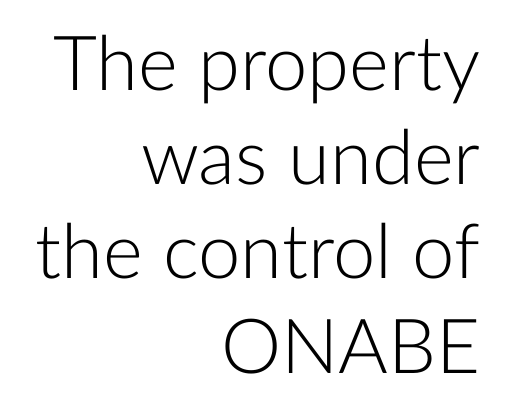
{"serif": "no", "italic": "no", "bold": "no", "weight": "light", "width": "normal", "stroke_contrast": "low", "x_height": "medium", "monospaced": "no", "underline": "no", "align": "right", "line_spacing_ratio": 1.24, "letter_spacing": "normal", "letter_spacing_em": 0.0, "glyph_px": 76}
